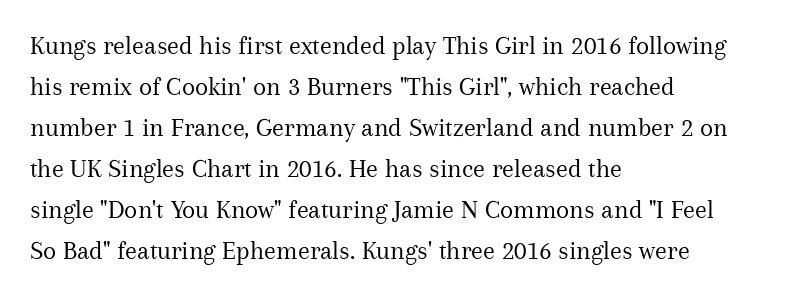
Q: Is the text bold? A: No.
Q: Is the text italic (slanted)? A: No, it is upright.
Q: Is the text underlined? A: No.
Q: How is the paragraph aligned? A: Left-aligned.
Q: Is the spacing between letters normal or unusually wide? A: Normal.
Q: Is the spacing between lines tight, normal or loose? A: Normal.
